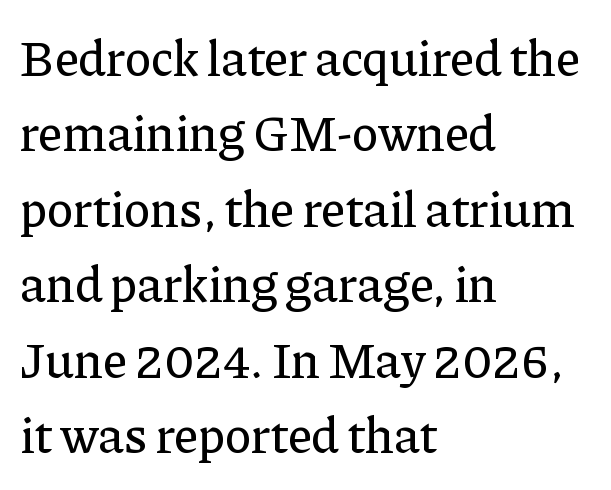
{"serif": "yes", "italic": "no", "width": "normal", "stroke_contrast": "low", "x_height": "medium", "monospaced": "no", "underline": "no", "align": "left", "line_spacing": "normal", "line_spacing_ratio": 1.51, "letter_spacing": "normal", "letter_spacing_em": 0.0, "glyph_px": 50}
